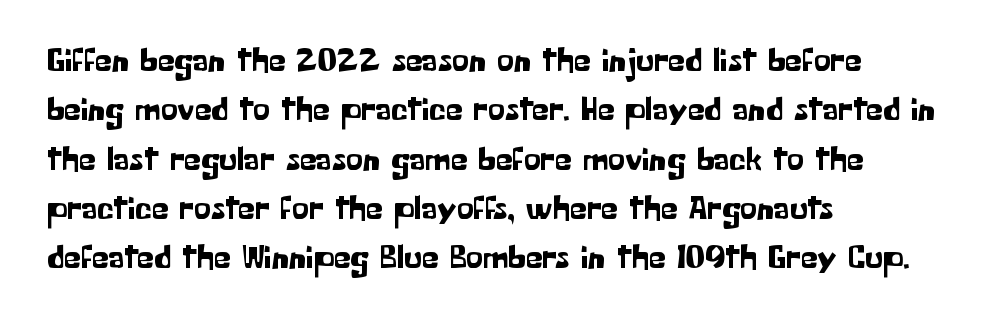
The image shows 34 px sans-serif type, upright; set left-aligned, normal line spacing (1.45x), normal letter spacing, not underlined; low stroke contrast and a medium x-height.
